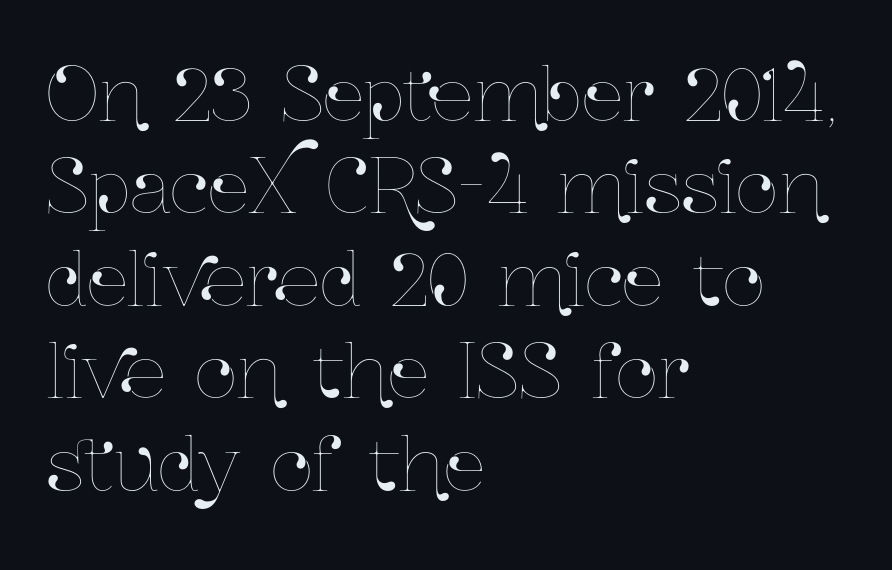
The image shows 74 px condensed type, upright; set left-aligned, normal line spacing (1.25x), normal letter spacing, not underlined; low stroke contrast and a medium x-height.
